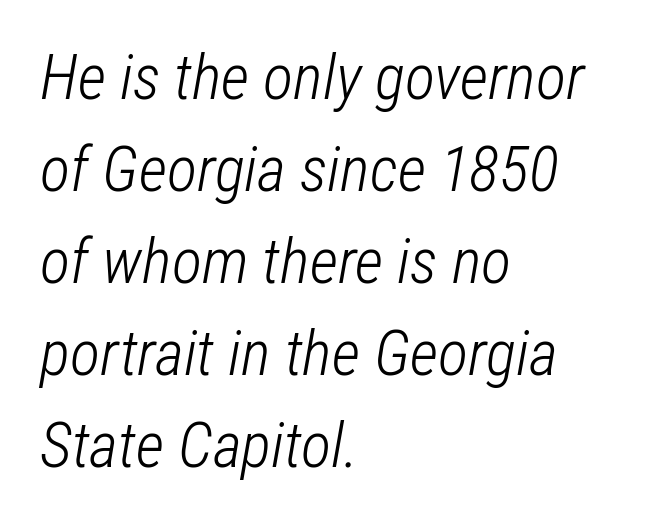
{"italic": "yes", "lean": "right", "slant_degrees": 12, "bold": "no", "weight": "light", "width": "condensed", "stroke_contrast": "low", "x_height": "medium", "monospaced": "no", "underline": "no", "align": "left", "line_spacing": "normal", "line_spacing_ratio": 1.46, "letter_spacing": "normal", "letter_spacing_em": 0.0, "glyph_px": 63}
